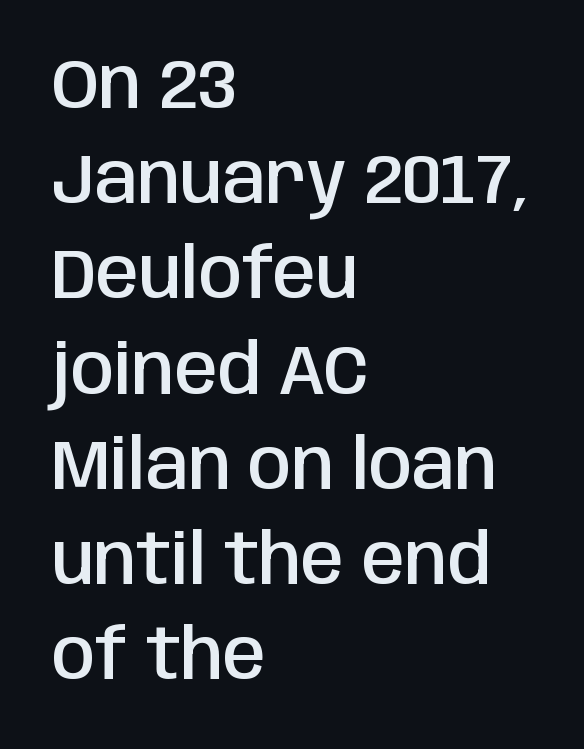
Decoration check: the copy has no underline. Letter spacing: default. Stems and bowls a touch heavier than normal — semibold. Each new line begins a customary step beneath the previous one.
